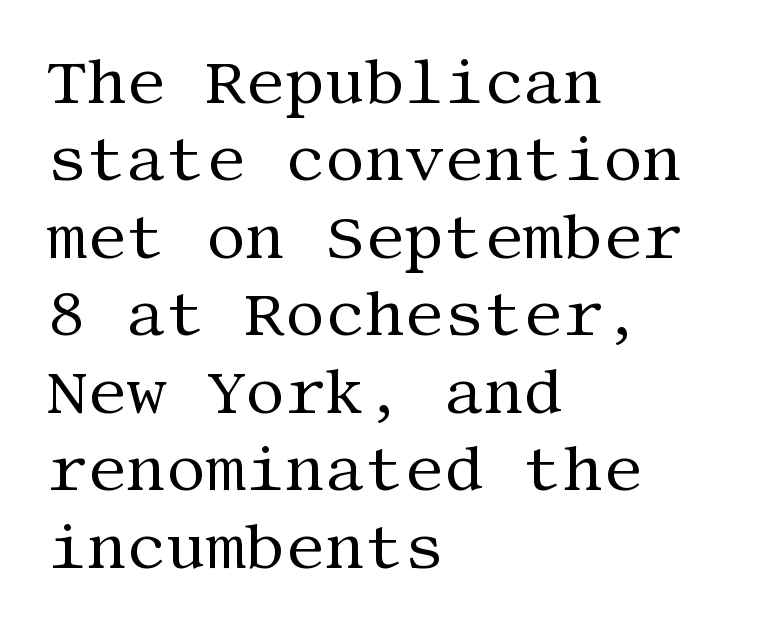
{"serif": "yes", "italic": "no", "bold": "no", "weight": "regular", "width": "normal", "stroke_contrast": "medium", "x_height": "large", "underline": "no", "align": "left", "line_spacing": "normal", "line_spacing_ratio": 1.25, "letter_spacing": "normal", "letter_spacing_em": 0.0, "glyph_px": 62}
